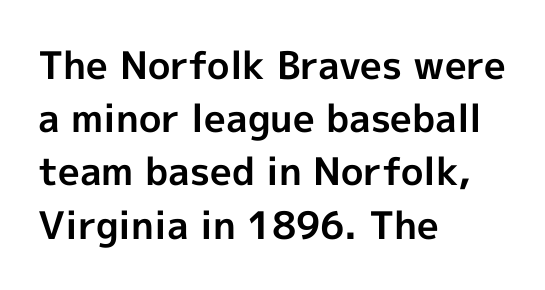
{"serif": "no", "italic": "no", "bold": "yes", "weight": "bold", "width": "normal", "x_height": "medium", "monospaced": "no", "underline": "no", "align": "left", "line_spacing": "normal", "line_spacing_ratio": 1.4, "letter_spacing": "normal", "letter_spacing_em": 0.0, "glyph_px": 38}
